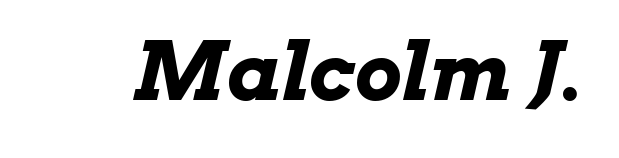
The image shows 80 px bold, wide type, italic (leaning right); set normal letter spacing, not underlined; low stroke contrast and a medium x-height.
